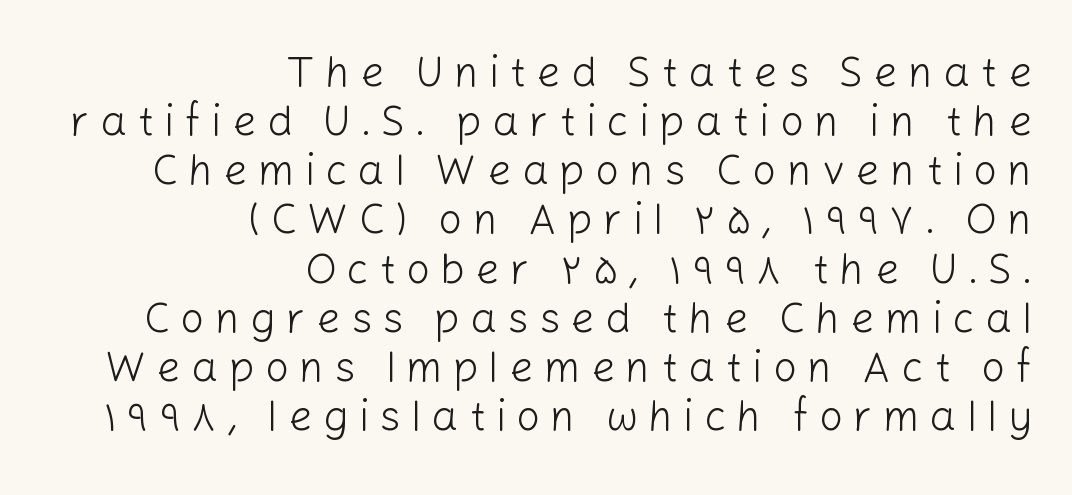
{"serif": "no", "italic": "no", "bold": "no", "weight": "light", "width": "normal", "stroke_contrast": "low", "x_height": "medium", "monospaced": "no", "underline": "no", "align": "right", "line_spacing_ratio": 1.17, "letter_spacing": "wide", "letter_spacing_em": 0.25, "glyph_px": 42}
